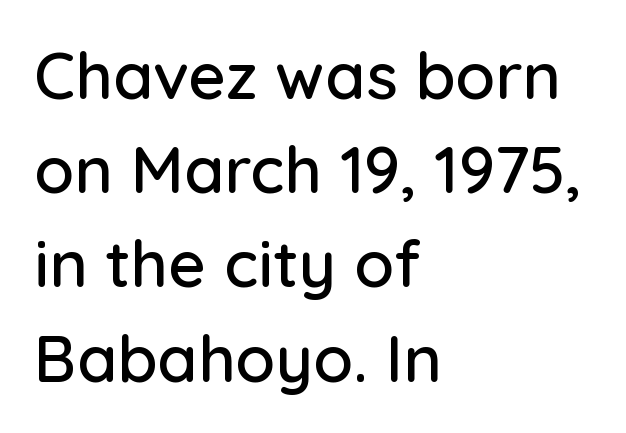
Q: Is the text italic (slanted)? A: No, it is upright.
Q: Is the typeface a serif or a sans-serif typeface? A: Sans-serif.
Q: Is the text underlined? A: No.
Q: How is the paragraph aligned? A: Left-aligned.
Q: Is the spacing between letters normal or unusually wide? A: Normal.
Q: Is the spacing between lines tight, normal or loose? A: Normal.
Q: Width (condensed, normal, or wide)? A: Normal.
Q: Stroke contrast? A: Low.
Q: x-height? A: Medium.
Q: Monospaced? A: No.
